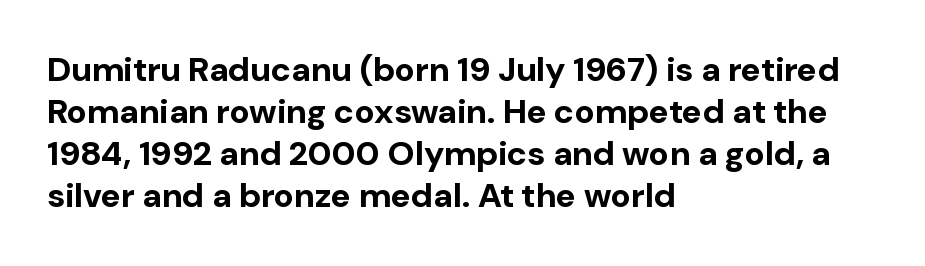
The image shows 34 px bold sans-serif type, upright; set left-aligned, line spacing 1.24x, normal letter spacing, not underlined; low stroke contrast and a medium x-height.
